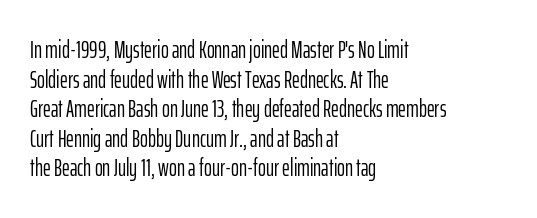
Q: Is the text bold? A: No.
Q: Is the text italic (slanted)? A: No, it is upright.
Q: Is the text underlined? A: No.
Q: How is the paragraph aligned? A: Left-aligned.
Q: Is the spacing between letters normal or unusually wide? A: Normal.
